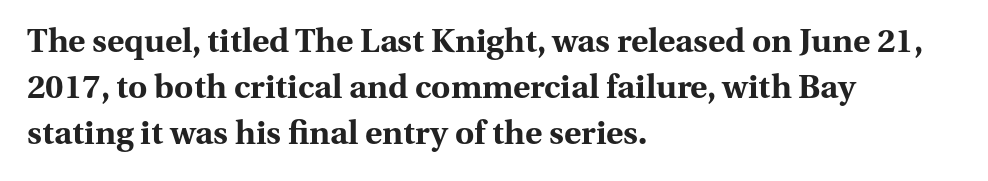
Think of a printed novel: that variable character pitch is what you see here. Little horizontal feet cap the strokes, marking this as serif type. Does extra space separate the letters? No, they use regular spacing. Characters remain perfectly vertical along every line.
